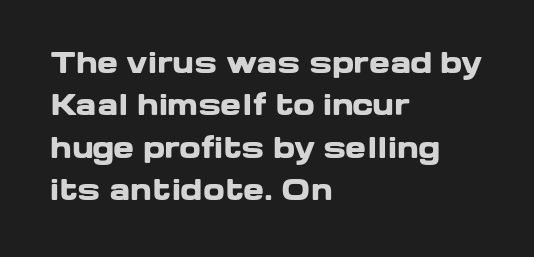
This sample uses plain, unmodified letter spacing. These lines were composed using upright roman letters. This sample has the flowing, uneven cadence of proportional lettering. You can tell from the bare stems that sans-serif type was used. Underline: absent.
